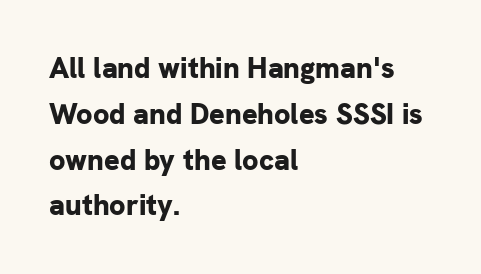
{"serif": "no", "italic": "no", "bold": "yes", "weight": "bold", "width": "normal", "stroke_contrast": "low", "x_height": "medium", "monospaced": "no", "underline": "no", "align": "left", "line_spacing": "normal", "line_spacing_ratio": 1.58, "letter_spacing": "normal", "letter_spacing_em": 0.0, "glyph_px": 29}
